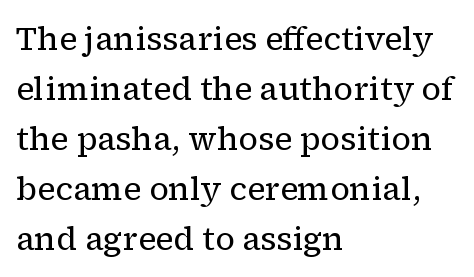
A typesetter would mark this as roman, not italic. Successive baselines arrive at the customary interval. A typesetter would call this proportional, since set widths differ per character. Observe the ordinary spacing: letters are neighbours, not strangers. Little horizontal feet cap the strokes, marking this as serif type. Bare-footed words on every line.
